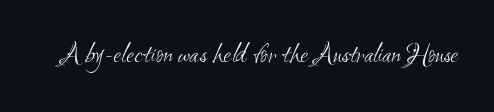
The image shows 29 px light, condensed sans-serif type; set normal letter spacing, not underlined; medium stroke contrast and a small x-height.
